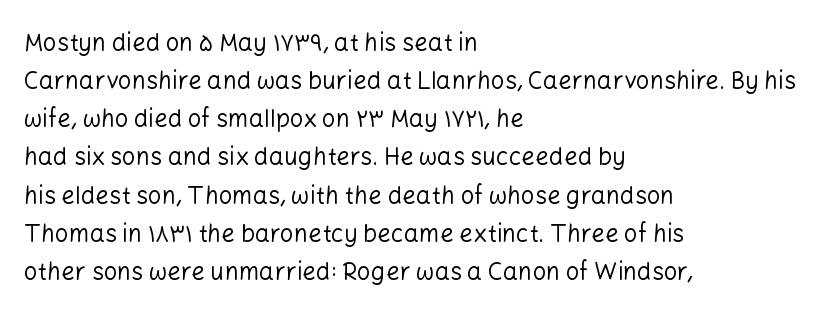
Is there much room between lines? A standard amount, neither cramped nor airy. A roman cut, with each character standing at attention. How are the letters spaced? Ordinarily, with no added tracking. This rendering features lettering with no underline. The paragraph shown leans on its left margin. The weight tops out at a normal text grade.
